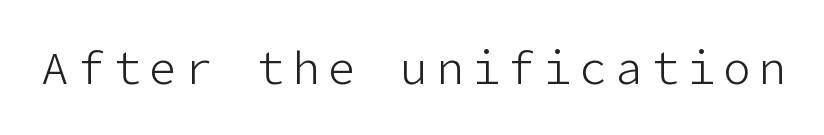
{"serif": "no", "italic": "no", "bold": "no", "weight": "light", "width": "normal", "stroke_contrast": "low", "x_height": "medium", "underline": "no", "glyph_px": 46}
